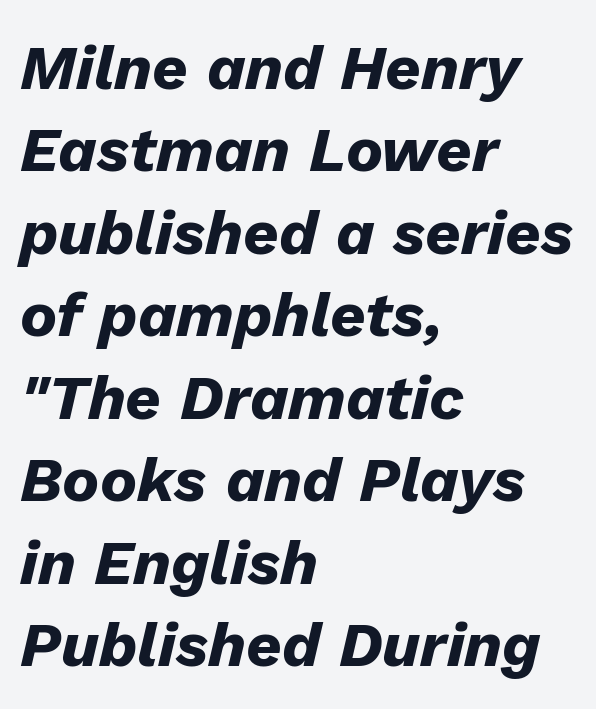
{"italic": "yes", "lean": "right", "slant_degrees": 13, "bold": "yes", "weight": "heavy", "width": "normal", "stroke_contrast": "low", "x_height": "medium", "monospaced": "no", "underline": "no", "align": "left", "line_spacing": "normal", "line_spacing_ratio": 1.33, "letter_spacing": "normal", "letter_spacing_em": 0.0, "glyph_px": 62}
